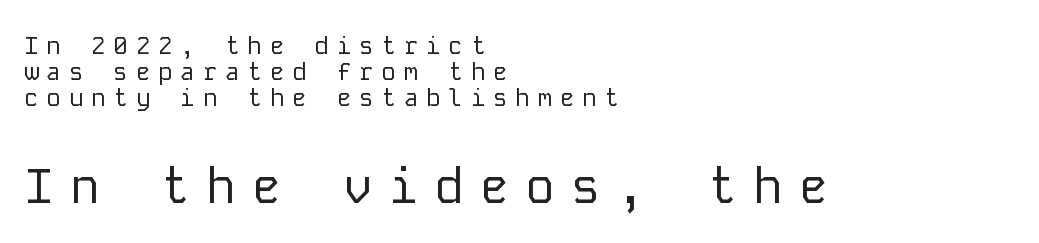
{"serif": "no", "italic": "no", "bold": "no", "weight": "regular", "width": "normal", "stroke_contrast": "low", "x_height": "medium", "monospaced": "yes", "underline": "no", "align": "left", "line_spacing": "tight", "line_spacing_ratio": 1.09, "letter_spacing": "wide", "letter_spacing_em": 0.33, "larger_block": "second", "size_ratio": 2.04, "glyph_px": 49}
